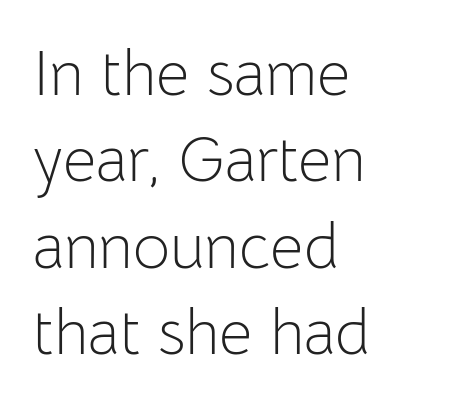
{"serif": "no", "italic": "no", "bold": "no", "weight": "light", "width": "normal", "stroke_contrast": "low", "x_height": "medium", "monospaced": "no", "underline": "no", "align": "left", "line_spacing": "normal", "line_spacing_ratio": 1.35, "letter_spacing": "normal", "letter_spacing_em": 0.0, "glyph_px": 64}
